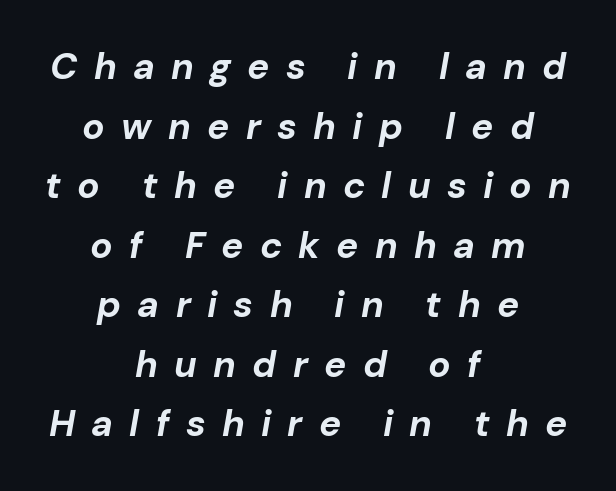
The image shows 37 px bold type, italic (leaning right); set centered, normal line spacing (1.61x), unusually wide letter spacing (+0.44 em), not underlined; low stroke contrast and a medium x-height.
